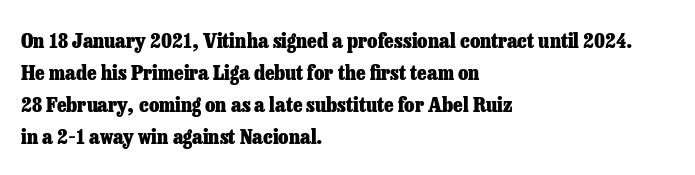
The image shows 21 px bold type, upright; set left-aligned, normal line spacing (1.53x), normal letter spacing, not underlined.
